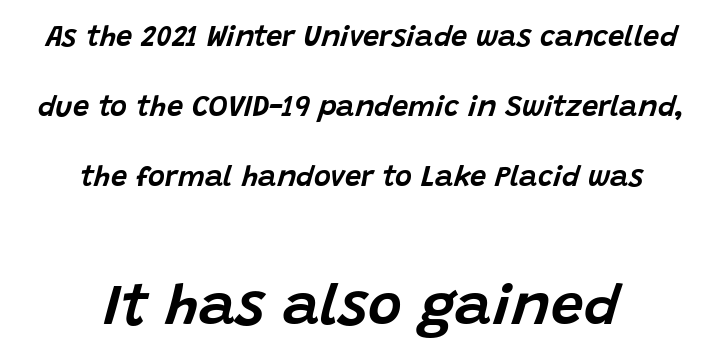
Underlining? Definitely not there. Is this a fixed-width face? No — the glyphs have proportional, varying widths. Students, observe: this is what heavily led, spacious text looks like. The second block has been scaled up relative to the first. The line texture is even and compact thanks to regular tracking. Compared with ordinary roman type, these characters are visibly tilted.
